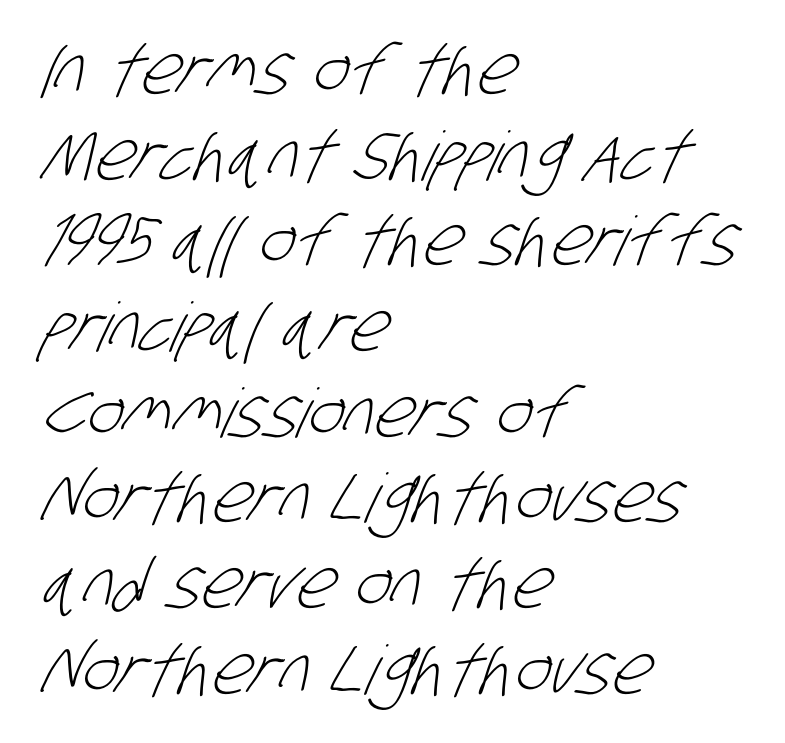
The image shows 68 px light, condensed sans-serif type; set left-aligned, normal line spacing (1.26x), normal letter spacing, not underlined; low stroke contrast and a large x-height.
